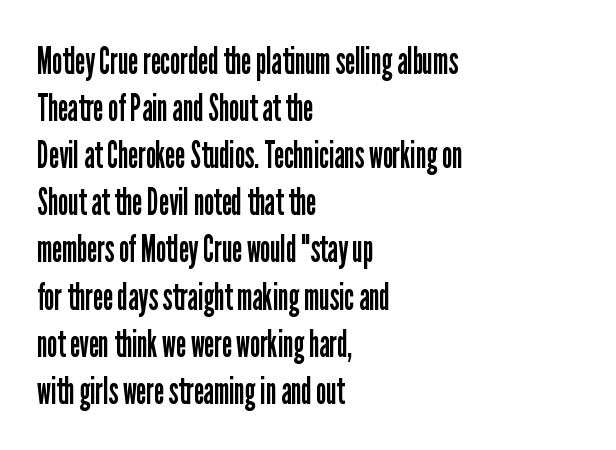
The image shows 38 px regular-weight, condensed sans-serif type, upright; set left-aligned, line spacing 1.24x, normal letter spacing, not underlined; low stroke contrast and a medium x-height.
